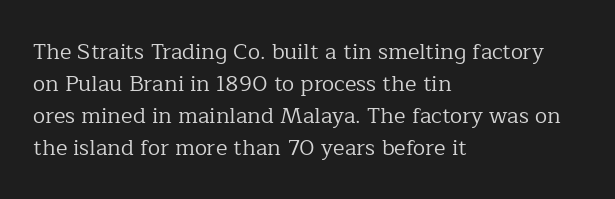
{"italic": "no", "bold": "no", "underline": "no", "align": "left", "line_spacing": "normal", "line_spacing_ratio": 1.45, "letter_spacing": "normal", "letter_spacing_em": 0.0, "glyph_px": 22}
